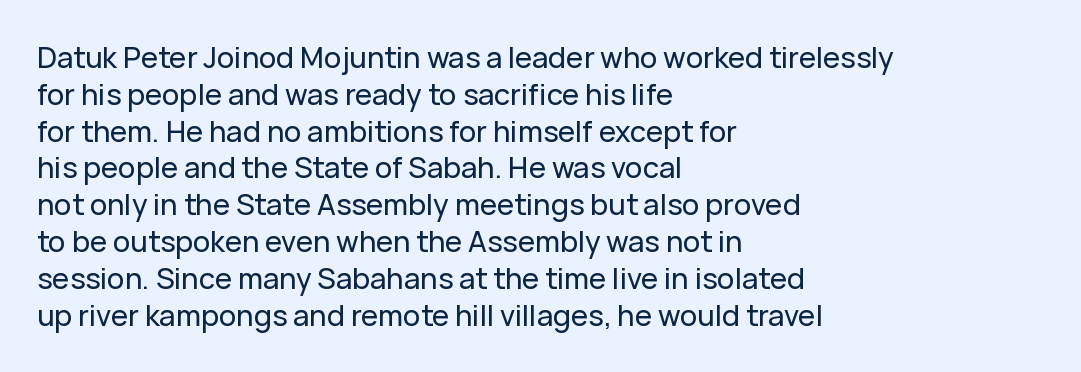
Students, note that the glyphs here touch the page at normal intervals. Lines of text with bare space underneath. Think of a printed novel: that variable character pitch is what you see here. Look at the bottom of the vertical strokes: they stop flat, with no serifs.
